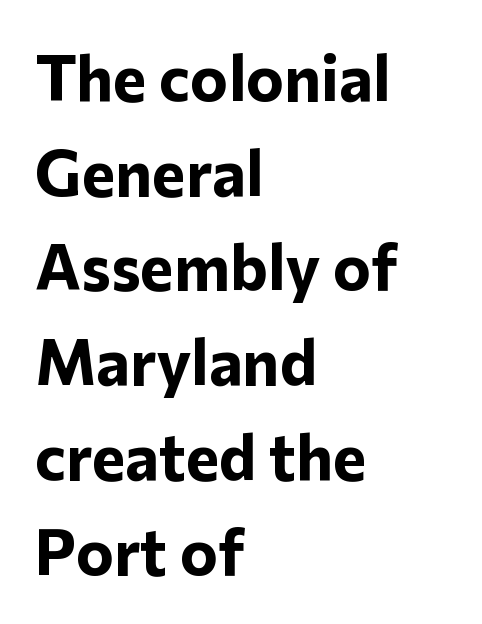
Q: Is the text bold? A: Yes.
Q: Is the text italic (slanted)? A: No, it is upright.
Q: Is the typeface a serif or a sans-serif typeface? A: Sans-serif.
Q: Is the text underlined? A: No.
Q: How is the paragraph aligned? A: Left-aligned.
Q: Is the spacing between letters normal or unusually wide? A: Normal.
Q: Is the spacing between lines tight, normal or loose? A: Normal.
Q: Width (condensed, normal, or wide)? A: Normal.
Q: Stroke contrast? A: Low.
Q: x-height? A: Medium.
Q: Monospaced? A: No.
